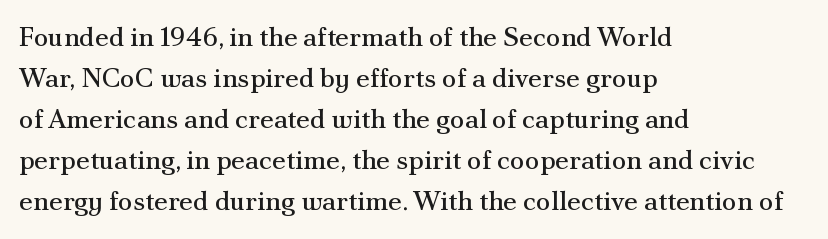
The image shows 27 px text type, upright; set left-aligned, normal line spacing (1.52x), normal letter spacing, not underlined.
